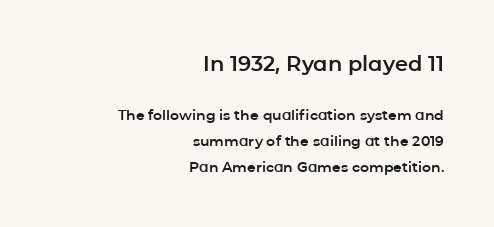
The image shows 21 px text type, upright; set right-aligned, line spacing 1.87x, normal letter spacing, not underlined; the first (top) block is 1.5x larger.
